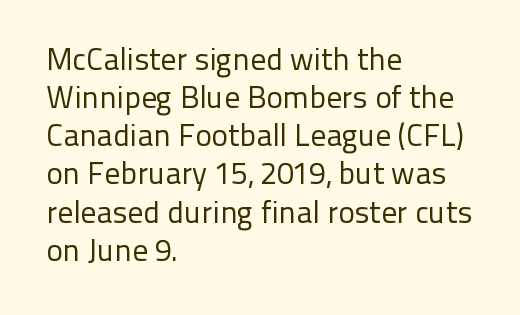
Q: Is the text bold? A: No.
Q: Is the text italic (slanted)? A: No, it is upright.
Q: Is the typeface a serif or a sans-serif typeface? A: Sans-serif.
Q: Is the text underlined? A: No.
Q: How is the paragraph aligned? A: Left-aligned.
Q: Is the spacing between letters normal or unusually wide? A: Normal.
Q: Width (condensed, normal, or wide)? A: Normal.
Q: Stroke contrast? A: Low.
Q: x-height? A: Medium.
Q: Monospaced? A: No.
